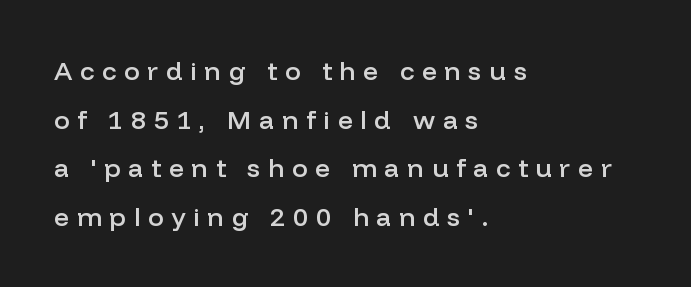
The image shows 26 px text type, upright; set left-aligned, line spacing 1.87x, unusually wide letter spacing (+0.3 em), not underlined.
